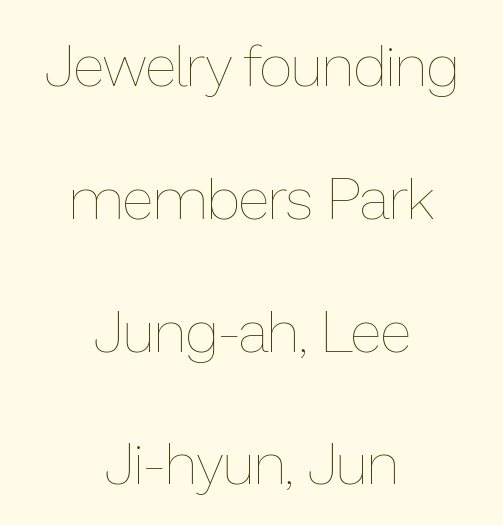
Q: Is the text bold? A: No.
Q: Is the text italic (slanted)? A: No, it is upright.
Q: Is the text underlined? A: No.
Q: How is the paragraph aligned? A: Centered.
Q: Is the spacing between letters normal or unusually wide? A: Normal.
Q: Is the spacing between lines tight, normal or loose? A: Loose.
Q: Width (condensed, normal, or wide)? A: Normal.
Q: Stroke contrast? A: Low.
Q: x-height? A: Medium.
Q: Monospaced? A: No.
